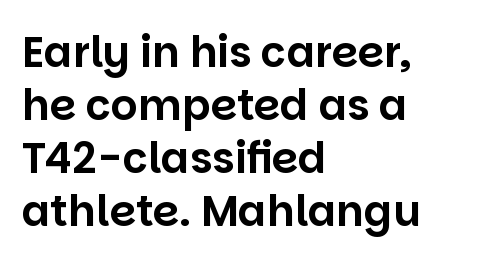
{"serif": "no", "italic": "no", "width": "normal", "stroke_contrast": "low", "x_height": "large", "monospaced": "no", "underline": "no", "align": "left", "line_spacing": "normal", "line_spacing_ratio": 1.26, "letter_spacing": "normal", "letter_spacing_em": 0.0, "glyph_px": 42}
